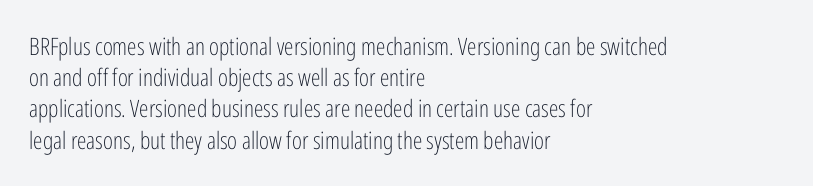
Q: Is the text bold? A: No.
Q: Is the text italic (slanted)? A: No, it is upright.
Q: Is the text underlined? A: No.
Q: How is the paragraph aligned? A: Left-aligned.
Q: Is the spacing between letters normal or unusually wide? A: Normal.
Q: Is the spacing between lines tight, normal or loose? A: Normal.
